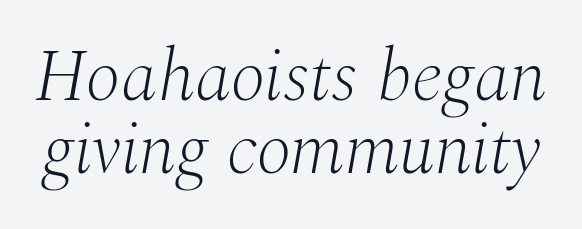
Q: Is the text bold? A: No.
Q: Is the text italic (slanted)? A: Yes, it leans right by about 10 degrees.
Q: Is the typeface a serif or a sans-serif typeface? A: Serif.
Q: Is the text underlined? A: No.
Q: Is the spacing between letters normal or unusually wide? A: Normal.
Q: Is the spacing between lines tight, normal or loose? A: Tight.
Q: Width (condensed, normal, or wide)? A: Normal.
Q: Stroke contrast? A: Medium.
Q: x-height? A: Medium.
Q: Monospaced? A: No.
